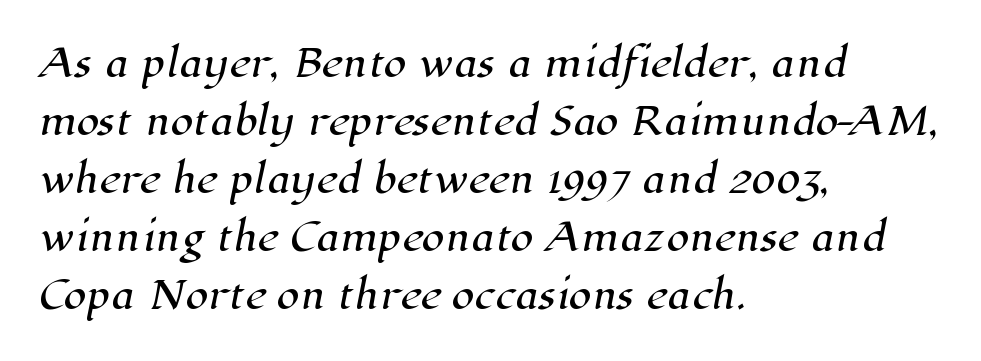
Q: Is the typeface a serif or a sans-serif typeface? A: Serif.
Q: Is the text underlined? A: No.
Q: How is the paragraph aligned? A: Left-aligned.
Q: Is the spacing between letters normal or unusually wide? A: Normal.
Q: Is the spacing between lines tight, normal or loose? A: Normal.
Q: Width (condensed, normal, or wide)? A: Normal.
Q: Stroke contrast? A: High.
Q: x-height? A: Medium.
Q: Monospaced? A: No.
